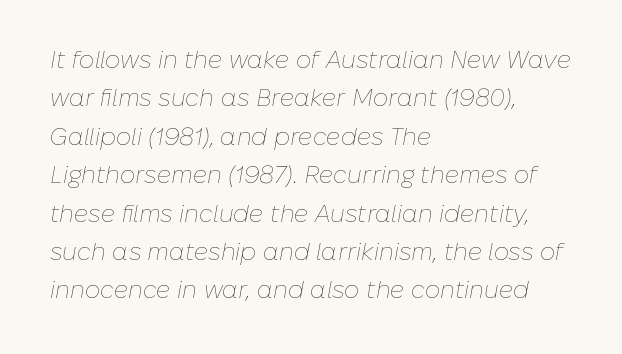
{"italic": "yes", "lean": "right", "slant_degrees": 10, "bold": "no", "underline": "no", "align": "left", "line_spacing": "normal", "line_spacing_ratio": 1.6, "letter_spacing": "normal", "letter_spacing_em": 0.0, "glyph_px": 24}
